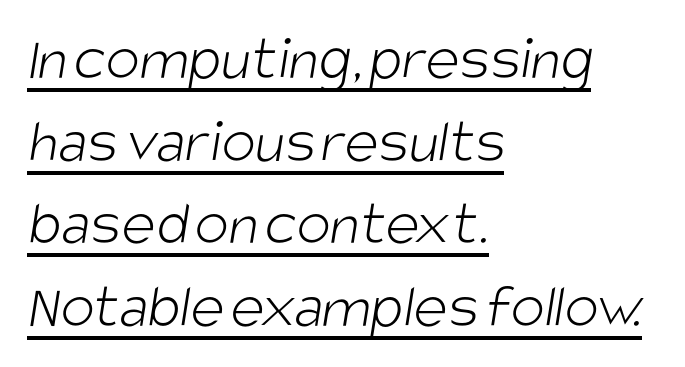
Q: Is the text bold? A: No.
Q: Is the typeface a serif or a sans-serif typeface? A: Sans-serif.
Q: Is the text underlined? A: Yes.
Q: How is the paragraph aligned? A: Left-aligned.
Q: Is the spacing between letters normal or unusually wide? A: Normal.
Q: Is the spacing between lines tight, normal or loose? A: Normal.
Q: Width (condensed, normal, or wide)? A: Condensed.
Q: Stroke contrast? A: Low.
Q: x-height? A: Large.
Q: Monospaced? A: No.
